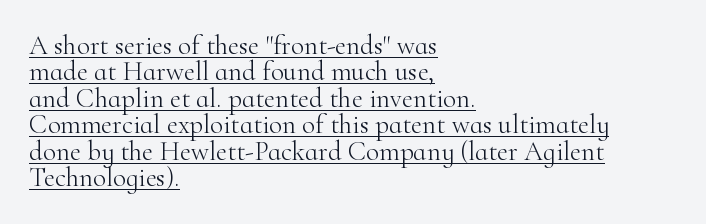
{"italic": "no", "bold": "no", "underline": "yes", "align": "left", "line_spacing": "tight", "line_spacing_ratio": 0.98, "letter_spacing": "normal", "letter_spacing_em": 0.0, "glyph_px": 27}
